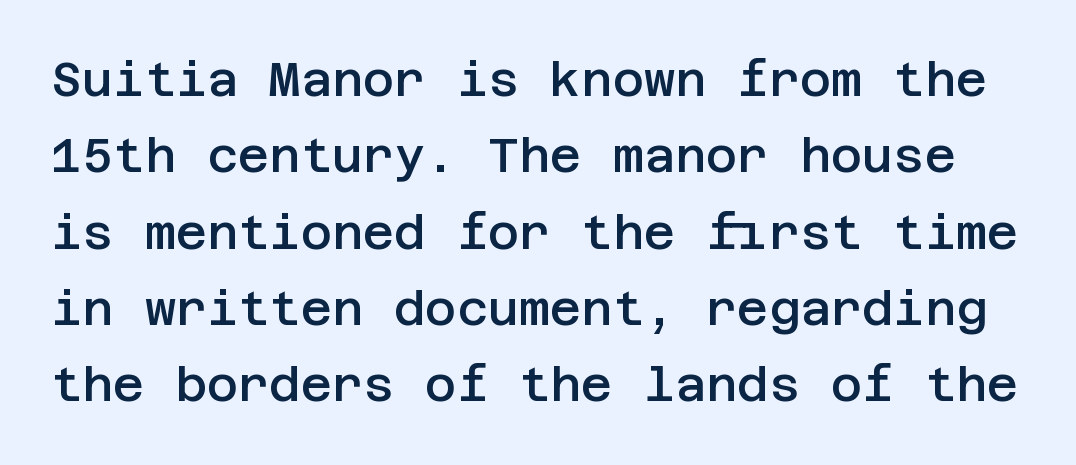
The image shows 48 px semibold sans-serif type, upright; set normal line spacing (1.59x), normal letter spacing, not underlined; low stroke contrast and a large x-height.
